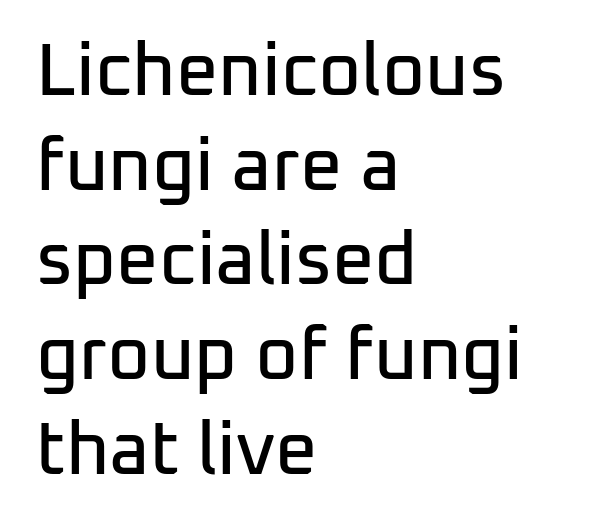
Nobody drew a line under any word here. Looks like regular typesetting: each glyph gets only the width it needs. Layout note: lines flush left. It's the straight-up-and-down kind of type. A typesetter would call this zero additional tracking.
